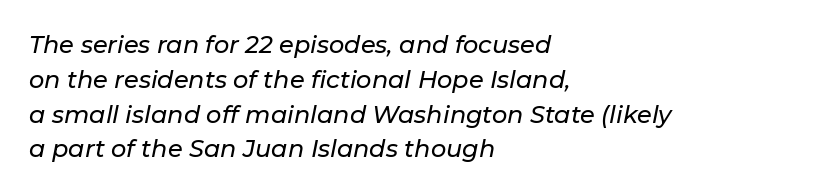
{"italic": "yes", "lean": "right", "slant_degrees": 11, "underline": "no", "align": "left", "line_spacing": "normal", "line_spacing_ratio": 1.45, "letter_spacing": "normal", "letter_spacing_em": 0.0, "glyph_px": 24}
